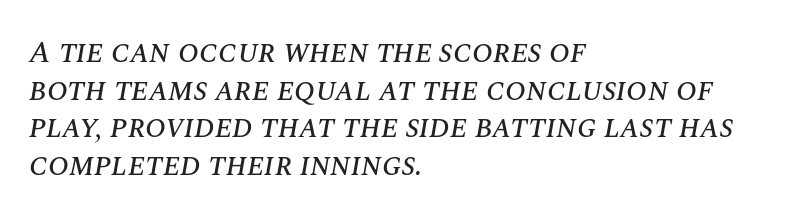
Line starts are locked; line ends wander. The face used here is proportionally spaced, like ordinary book or web type. Looking at the ascenders, they clearly lean. Beneath every word, the page is bare. Look at the tracking — it's just the regular setting, nothing added.
